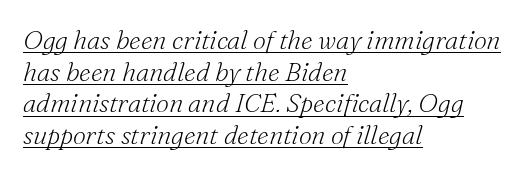
The image shows 26 px text type, italic (leaning right); set left-aligned, line spacing 1.22x, normal letter spacing, underlined.
